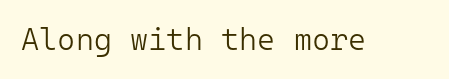
Q: Is the text bold? A: No.
Q: Is the text italic (slanted)? A: No, it is upright.
Q: Is the typeface a serif or a sans-serif typeface? A: Sans-serif.
Q: Is the text underlined? A: No.
Q: Is the spacing between letters normal or unusually wide? A: Normal.
Q: Width (condensed, normal, or wide)? A: Normal.
Q: Stroke contrast? A: Low.
Q: x-height? A: Medium.
Q: Monospaced? A: Yes.
